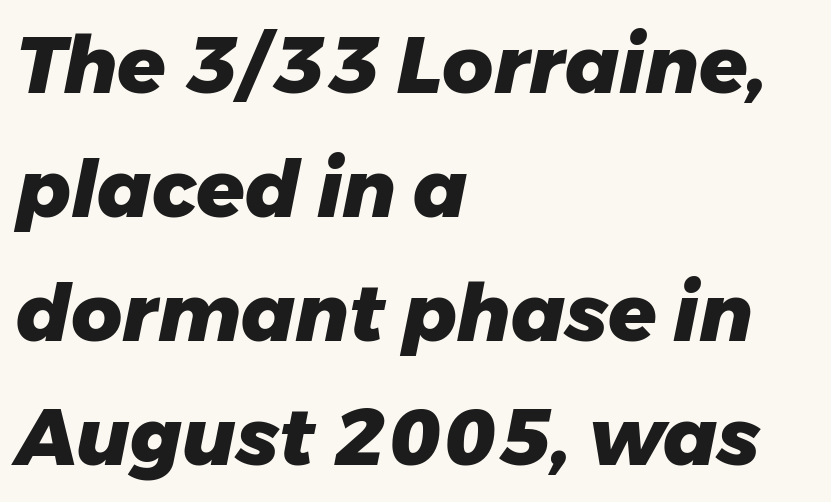
The image shows 79 px heavy type, italic (leaning right); set left-aligned, normal line spacing (1.57x), normal letter spacing, not underlined; low stroke contrast and a medium x-height.
